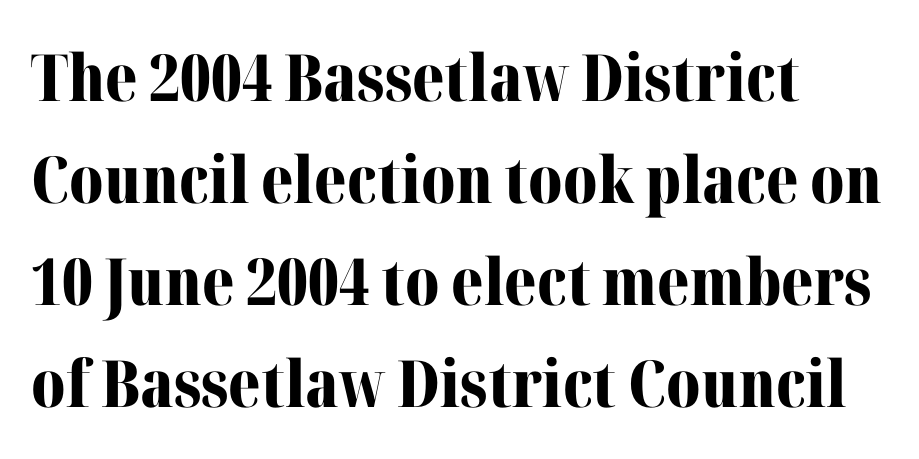
The image shows 65 px bold serif type, upright; set left-aligned, normal line spacing (1.57x), normal letter spacing, not underlined; medium stroke contrast and a medium x-height.
